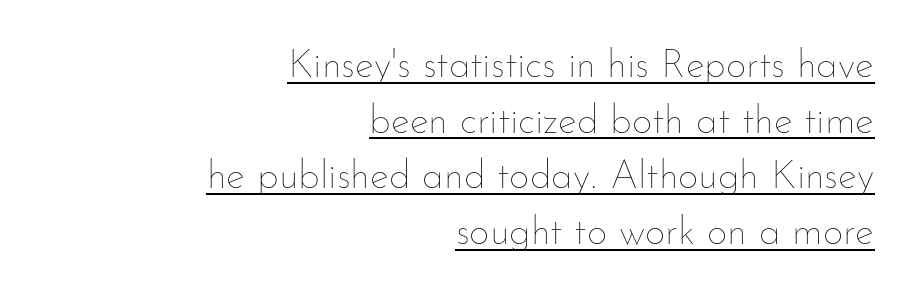
Q: Is the text bold? A: No.
Q: Is the text italic (slanted)? A: No, it is upright.
Q: Is the text underlined? A: Yes.
Q: How is the paragraph aligned? A: Right-aligned.
Q: Is the spacing between letters normal or unusually wide? A: Normal.
Q: Is the spacing between lines tight, normal or loose? A: Normal.
Q: Width (condensed, normal, or wide)? A: Normal.
Q: Stroke contrast? A: Low.
Q: x-height? A: Small.
Q: Monospaced? A: No.
